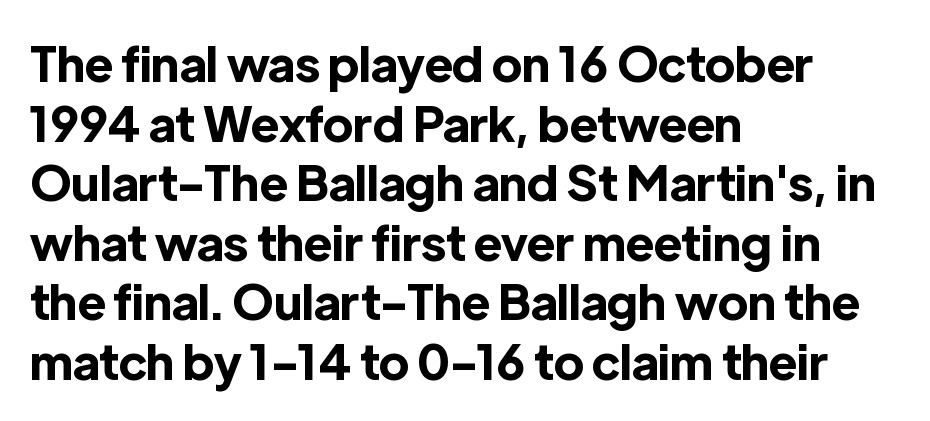
The image shows 48 px bold sans-serif type, upright; set left-aligned, line spacing 1.24x, normal letter spacing, not underlined; a medium x-height.
